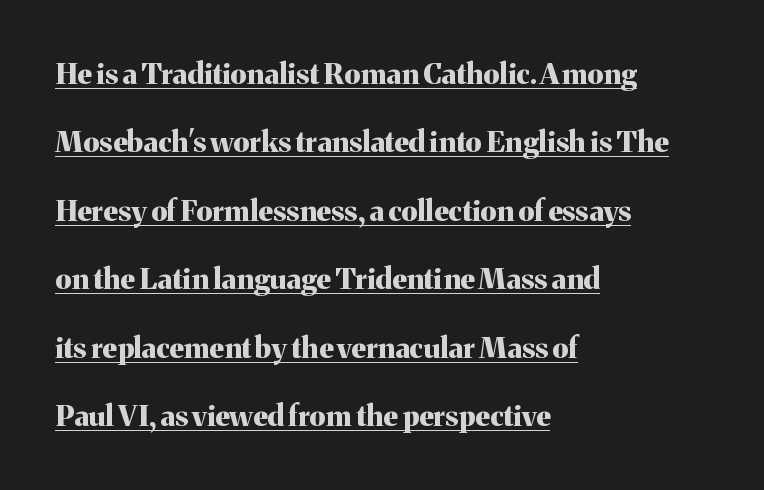
Q: Is the text bold? A: Yes.
Q: Is the text italic (slanted)? A: No, it is upright.
Q: Is the typeface a serif or a sans-serif typeface? A: Serif.
Q: Is the text underlined? A: Yes.
Q: How is the paragraph aligned? A: Left-aligned.
Q: Is the spacing between letters normal or unusually wide? A: Normal.
Q: Is the spacing between lines tight, normal or loose? A: Loose.
Q: Width (condensed, normal, or wide)? A: Normal.
Q: Stroke contrast? A: Medium.
Q: x-height? A: Medium.
Q: Monospaced? A: No.
